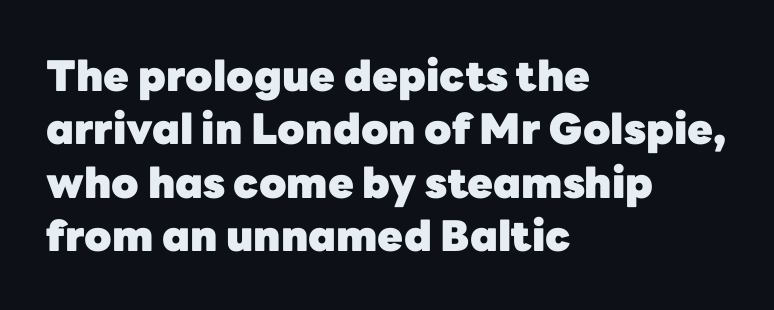
The image shows 42 px heavy sans-serif type, upright; set left-aligned, normal line spacing (1.27x), normal letter spacing, not underlined; low stroke contrast and a medium x-height.
